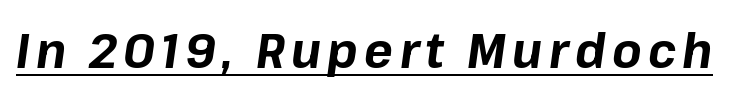
Q: Is the text bold? A: Yes.
Q: Is the text italic (slanted)? A: Yes, it leans right by about 8 degrees.
Q: Is the text underlined? A: Yes.
Q: Width (condensed, normal, or wide)? A: Normal.
Q: Stroke contrast? A: Low.
Q: x-height? A: Medium.
Q: Monospaced? A: No.
